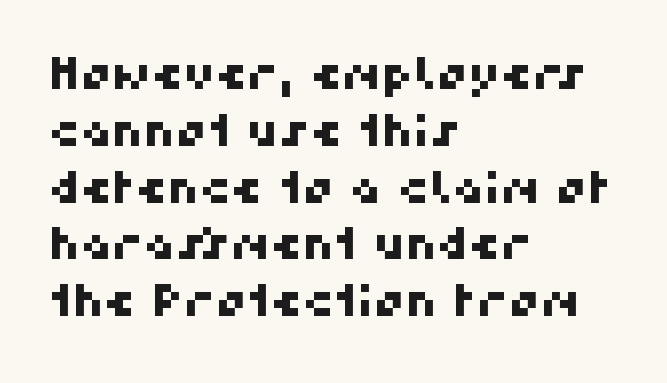
Q: Is the typeface a serif or a sans-serif typeface? A: Sans-serif.
Q: Is the text underlined? A: No.
Q: How is the paragraph aligned? A: Left-aligned.
Q: Is the spacing between letters normal or unusually wide? A: Normal.
Q: Is the spacing between lines tight, normal or loose? A: Normal.
Q: Width (condensed, normal, or wide)? A: Normal.
Q: Stroke contrast? A: High.
Q: x-height? A: Medium.
Q: Monospaced? A: No.
